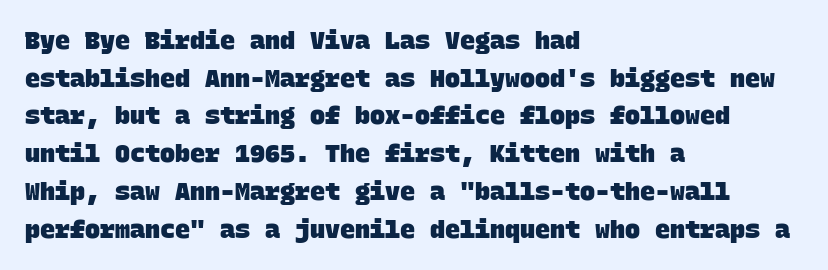
The image shows 25 px bold type; set left-aligned, normal line spacing (1.51x), normal letter spacing, not underlined.
